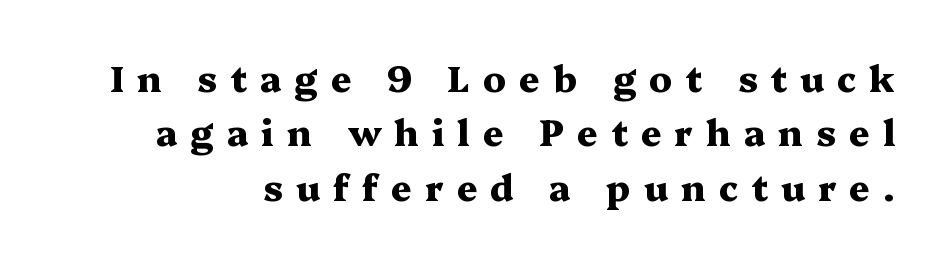
The face used here is proportionally spaced, like ordinary book or web type. You can tell from the footed stems that serif type was used. What weight is shown? A full bold with thick strokes. Honestly, the letter spacing is so wide it's the main thing you notice. Posture: straight, roman, zero tilt.
